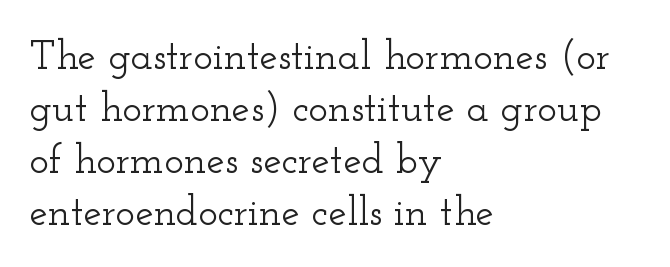
Q: Is the text italic (slanted)? A: No, it is upright.
Q: Is the typeface a serif or a sans-serif typeface? A: Serif.
Q: Is the text underlined? A: No.
Q: How is the paragraph aligned? A: Left-aligned.
Q: Is the spacing between letters normal or unusually wide? A: Normal.
Q: Is the spacing between lines tight, normal or loose? A: Normal.
Q: Width (condensed, normal, or wide)? A: Wide.
Q: Stroke contrast? A: Low.
Q: x-height? A: Small.
Q: Monospaced? A: No.
